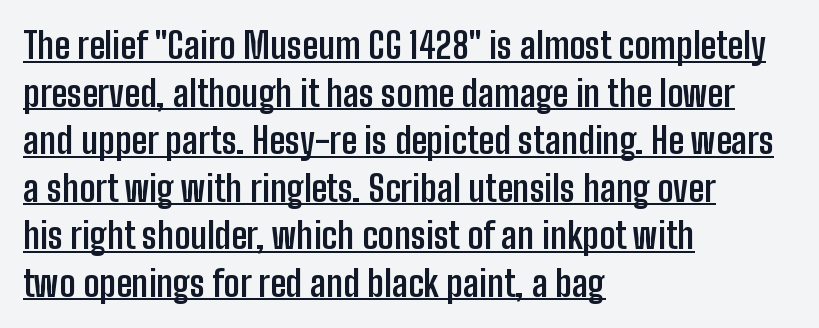
Q: Is the text bold? A: Yes.
Q: Is the text italic (slanted)? A: No, it is upright.
Q: Is the typeface a serif or a sans-serif typeface? A: Sans-serif.
Q: Is the text underlined? A: Yes.
Q: How is the paragraph aligned? A: Left-aligned.
Q: Is the spacing between letters normal or unusually wide? A: Normal.
Q: Is the spacing between lines tight, normal or loose? A: Normal.
Q: Width (condensed, normal, or wide)? A: Condensed.
Q: Stroke contrast? A: Low.
Q: x-height? A: Medium.
Q: Monospaced? A: No.
